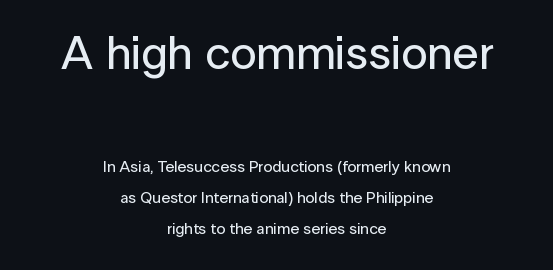
{"serif": "no", "italic": "no", "width": "normal", "stroke_contrast": "low", "x_height": "medium", "monospaced": "no", "underline": "no", "align": "center", "line_spacing": "loose", "line_spacing_ratio": 1.93, "letter_spacing": "normal", "letter_spacing_em": 0.0, "larger_block": "first", "size_ratio": 2.94, "glyph_px": 47}
